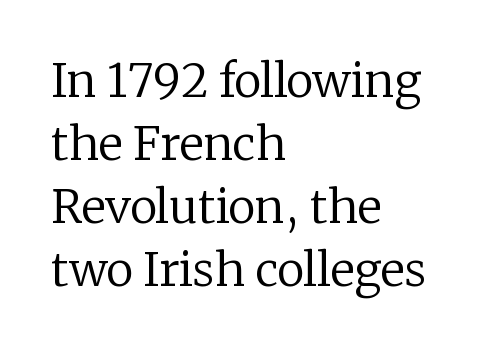
{"serif": "yes", "italic": "no", "bold": "no", "weight": "regular", "width": "normal", "stroke_contrast": "low", "x_height": "medium", "monospaced": "no", "underline": "no", "align": "left", "line_spacing": "normal", "line_spacing_ratio": 1.37, "letter_spacing": "normal", "letter_spacing_em": 0.0, "glyph_px": 46}
